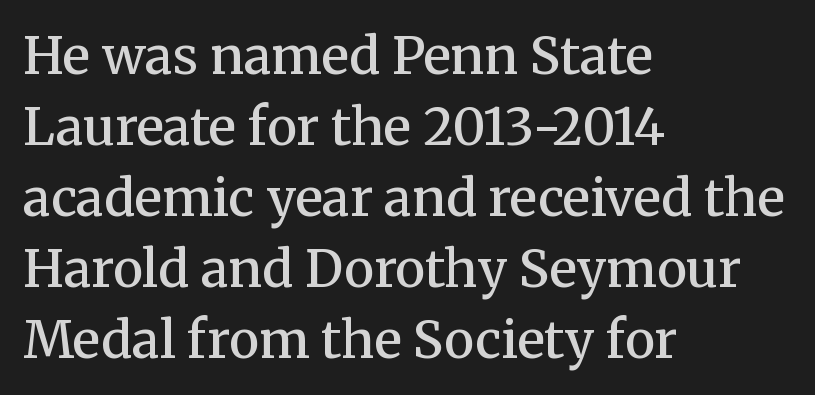
Q: Is the text bold? A: Semi-bold.
Q: Is the text italic (slanted)? A: No, it is upright.
Q: Is the typeface a serif or a sans-serif typeface? A: Serif.
Q: Is the text underlined? A: No.
Q: How is the paragraph aligned? A: Left-aligned.
Q: Is the spacing between letters normal or unusually wide? A: Normal.
Q: Is the spacing between lines tight, normal or loose? A: Normal.
Q: Width (condensed, normal, or wide)? A: Normal.
Q: Stroke contrast? A: Medium.
Q: x-height? A: Medium.
Q: Monospaced? A: No.
